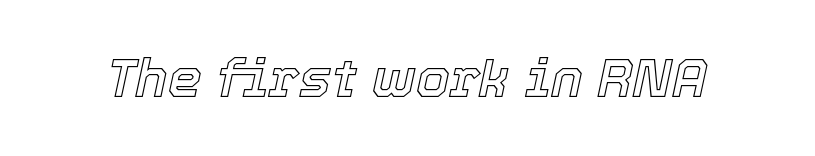
The image shows 54 px text type, italic (leaning right); set normal letter spacing, not underlined; a medium x-height.
